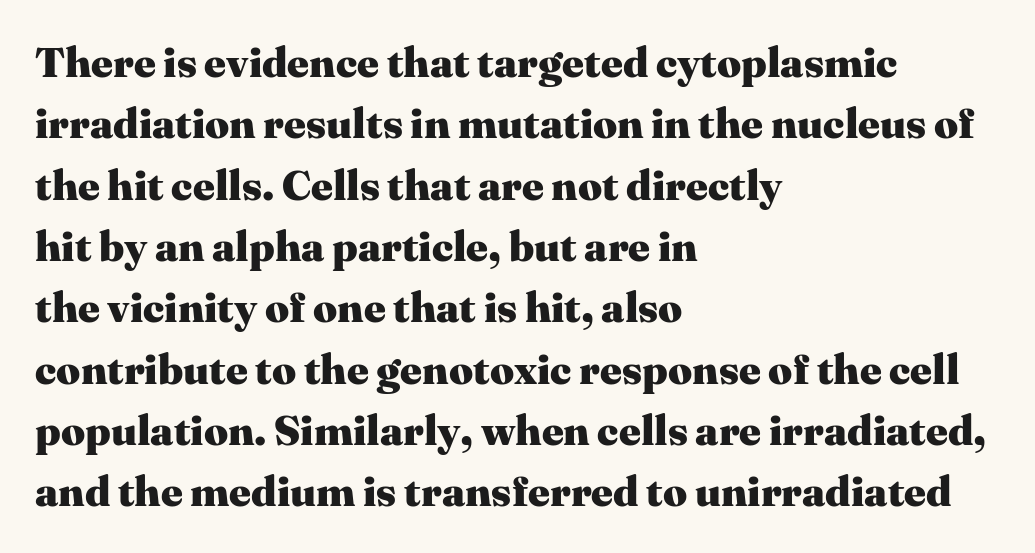
Does the lettering tilt? It doesn't — this is upright. Notice how descenders clear the ascenders below comfortably — that's standard leading. Descender tails drop into unmarked territory. This sample has the flowing, uneven cadence of proportional lettering. Emphasis by weight is at full strength: bold.
